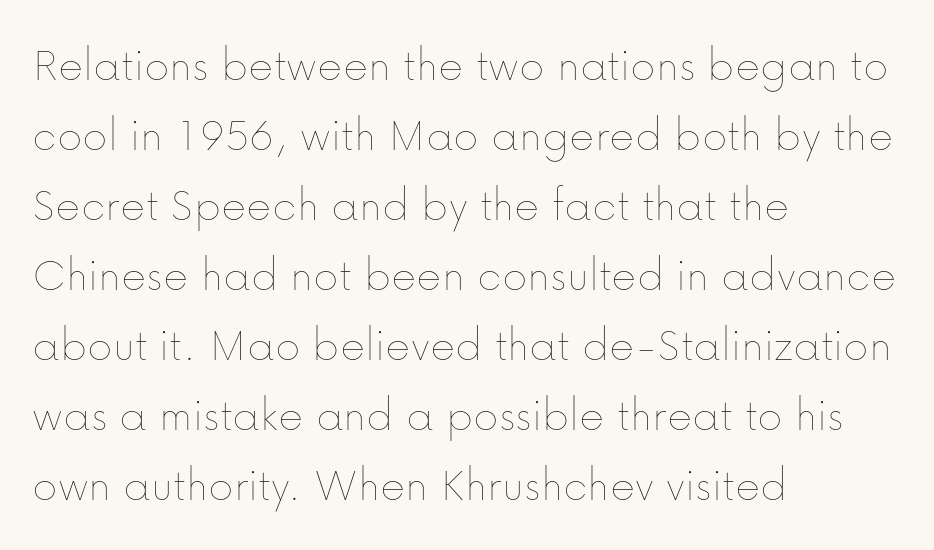
The foot of each line stays bare and open. A typesetter would call this proportional, since set widths differ per character. Heft: none added — not bold. Do the letters lean? They stand straight. Is the letter spacing exaggerated? No — it looks like the ordinary default.
